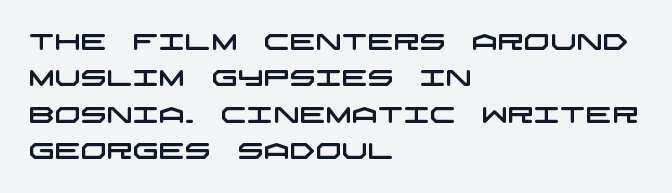
The image shows 23 px text type; set left-aligned, normal line spacing (1.58x), normal letter spacing, not underlined.
